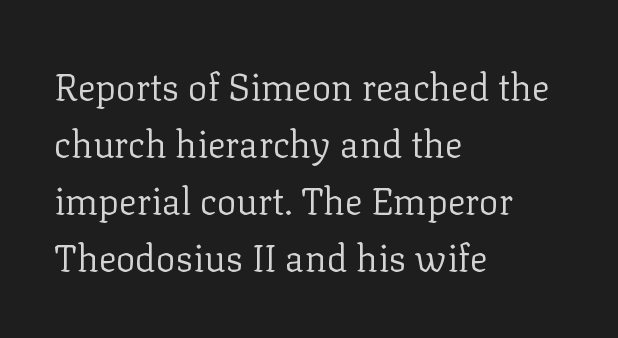
The image shows 37 px regular-weight serif type, upright; set left-aligned, normal line spacing (1.54x), normal letter spacing, not underlined; low stroke contrast and a medium x-height.
